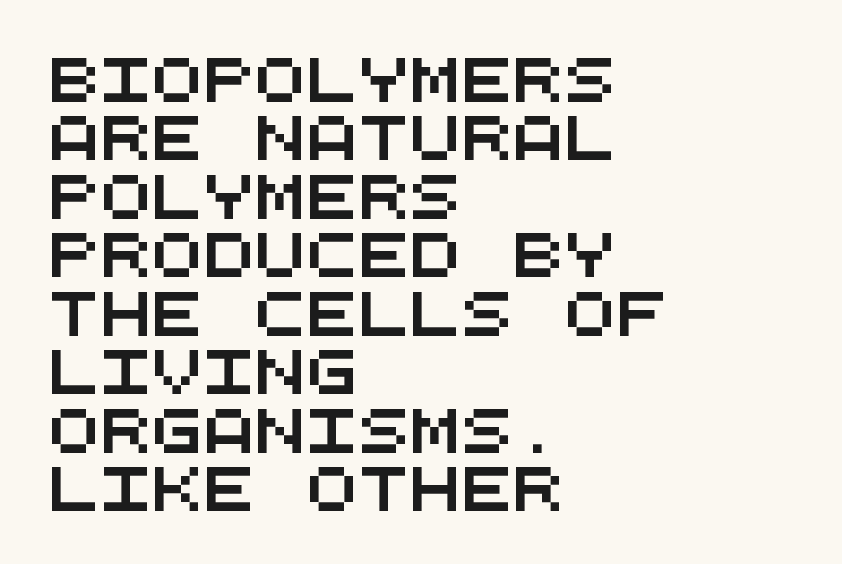
{"serif": "no", "width": "wide", "stroke_contrast": "medium", "x_height": "large", "monospaced": "yes", "underline": "no", "align": "left", "line_spacing": "normal", "line_spacing_ratio": 1.36, "letter_spacing": "normal", "letter_spacing_em": 0.0, "glyph_px": 43}
